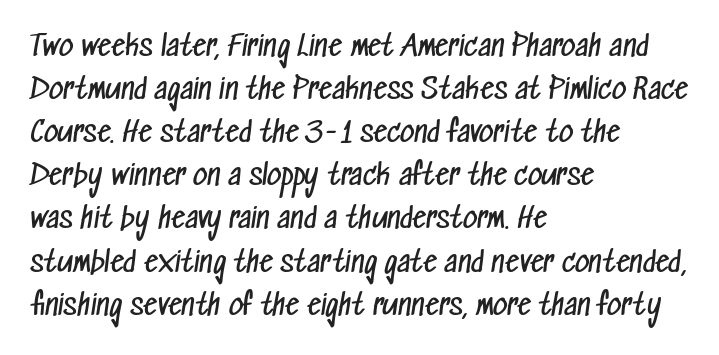
Evenly set lines give the paragraph a standard silhouette. Note the varied advance widths — an 'i' is clearly narrower than an 'm'. This sample uses plain, unmodified letter spacing. The baseline area is clear.
